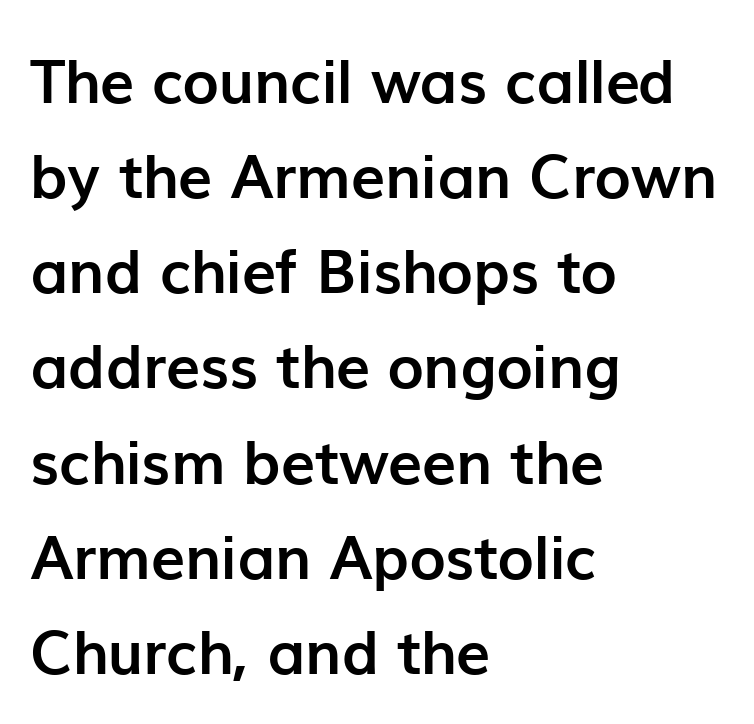
Q: Is the text bold? A: Yes.
Q: Is the text italic (slanted)? A: No, it is upright.
Q: Is the typeface a serif or a sans-serif typeface? A: Sans-serif.
Q: Is the text underlined? A: No.
Q: How is the paragraph aligned? A: Left-aligned.
Q: Is the spacing between letters normal or unusually wide? A: Normal.
Q: Is the spacing between lines tight, normal or loose? A: Normal.
Q: Width (condensed, normal, or wide)? A: Normal.
Q: Stroke contrast? A: Low.
Q: x-height? A: Medium.
Q: Monospaced? A: No.
